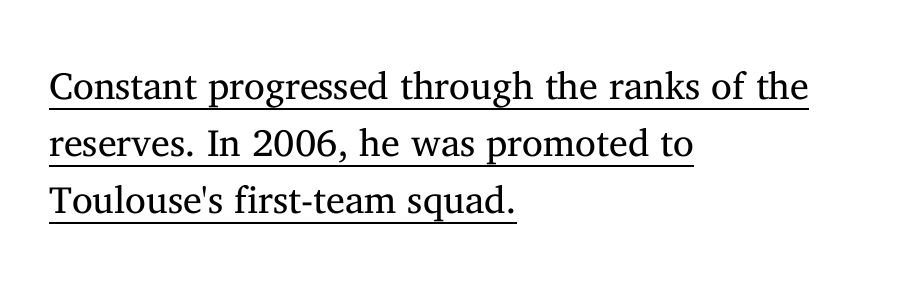
{"serif": "yes", "italic": "no", "bold": "no", "weight": "regular", "width": "normal", "stroke_contrast": "medium", "x_height": "medium", "monospaced": "no", "underline": "yes", "align": "left", "line_spacing": "normal", "line_spacing_ratio": 1.5, "letter_spacing": "normal", "letter_spacing_em": 0.0, "glyph_px": 38}
